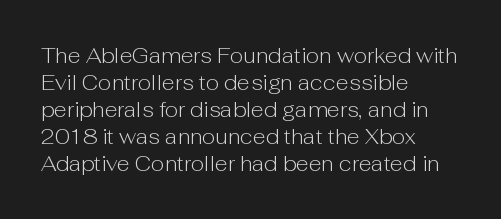
The image shows 21 px text type, upright; set left-aligned, normal line spacing (1.28x), normal letter spacing, not underlined.
